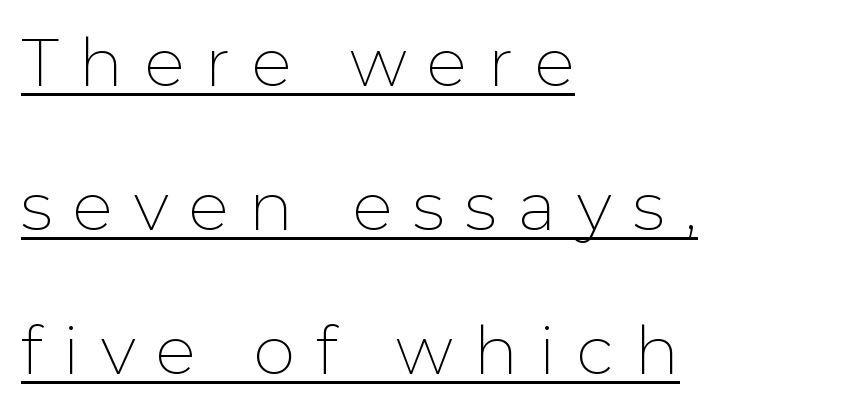
Q: Is the text bold? A: No.
Q: Is the text italic (slanted)? A: No, it is upright.
Q: Is the typeface a serif or a sans-serif typeface? A: Sans-serif.
Q: Is the text underlined? A: Yes.
Q: How is the paragraph aligned? A: Left-aligned.
Q: Is the spacing between letters normal or unusually wide? A: Unusually wide.
Q: Is the spacing between lines tight, normal or loose? A: Loose.
Q: Width (condensed, normal, or wide)? A: Normal.
Q: Stroke contrast? A: Low.
Q: x-height? A: Medium.
Q: Monospaced? A: No.
